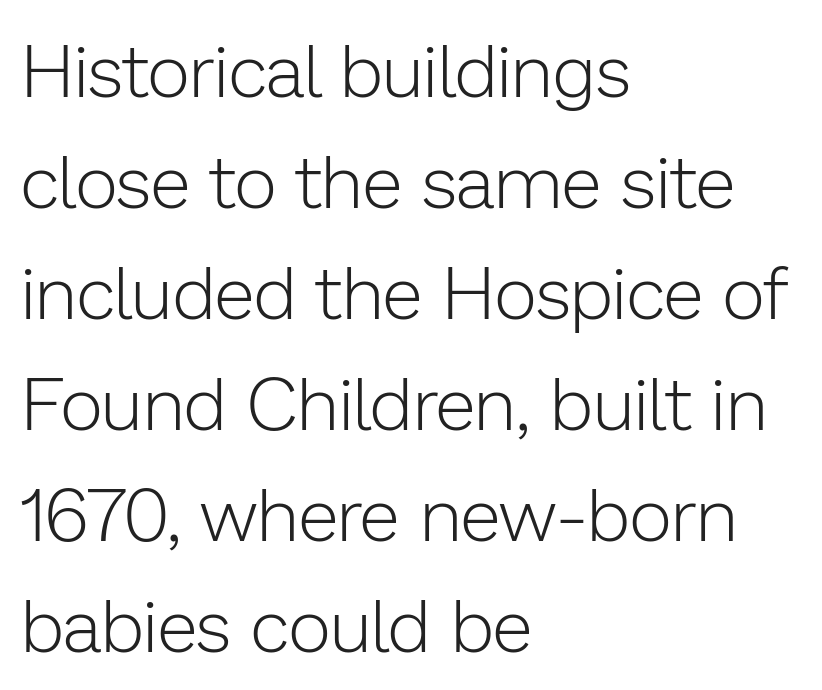
{"serif": "no", "italic": "no", "bold": "no", "weight": "light", "width": "normal", "stroke_contrast": "low", "x_height": "medium", "monospaced": "no", "underline": "no", "align": "left", "line_spacing": "normal", "line_spacing_ratio": 1.5, "letter_spacing": "normal", "letter_spacing_em": 0.0, "glyph_px": 74}
